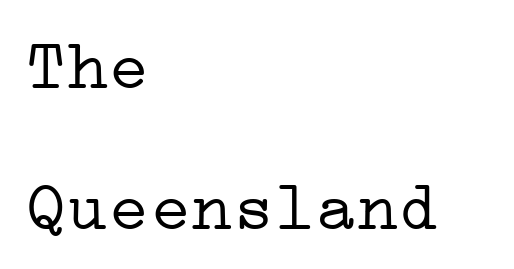
{"serif": "yes", "italic": "no", "bold": "no", "weight": "light", "width": "wide", "stroke_contrast": "low", "x_height": "medium", "underline": "no", "align": "left", "line_spacing": "loose", "line_spacing_ratio": 2.04, "letter_spacing": "normal", "letter_spacing_em": 0.0, "glyph_px": 69}
